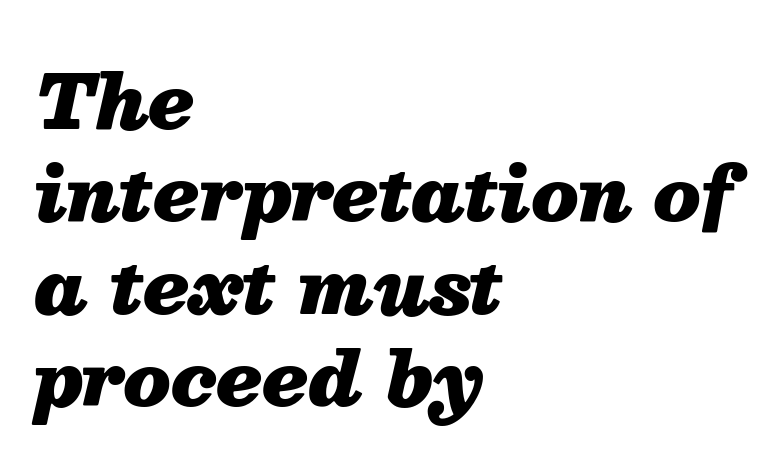
{"italic": "yes", "lean": "right", "slant_degrees": 13, "bold": "yes", "weight": "heavy", "width": "normal", "stroke_contrast": "medium", "x_height": "medium", "monospaced": "no", "underline": "no", "align": "left", "line_spacing": "normal", "line_spacing_ratio": 1.25, "letter_spacing": "normal", "letter_spacing_em": 0.0, "glyph_px": 74}
